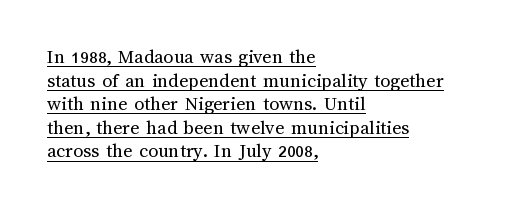
Q: Is the text bold? A: No.
Q: Is the text italic (slanted)? A: No, it is upright.
Q: Is the text underlined? A: Yes.
Q: How is the paragraph aligned? A: Left-aligned.
Q: Is the spacing between letters normal or unusually wide? A: Normal.
